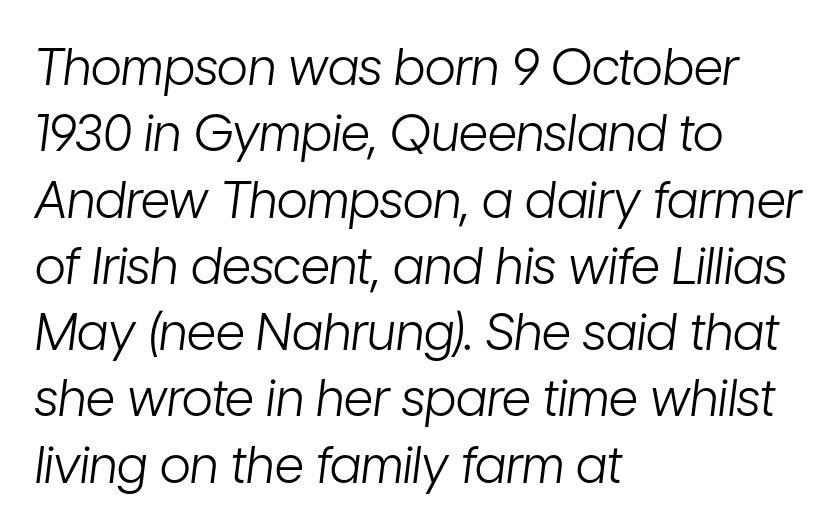
The image shows 51 px light, condensed type, italic (leaning right); set left-aligned, normal line spacing (1.3x), normal letter spacing, not underlined; low stroke contrast and a medium x-height.
